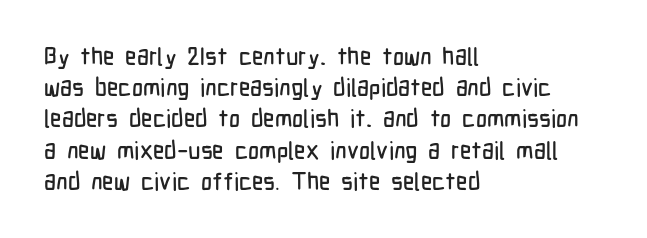
{"italic": "no", "underline": "no", "align": "left", "line_spacing": "normal", "line_spacing_ratio": 1.3, "letter_spacing": "normal", "letter_spacing_em": 0.0, "glyph_px": 24}
